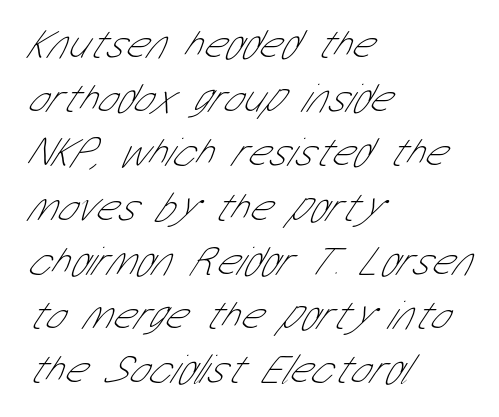
{"serif": "no", "bold": "no", "weight": "thin", "width": "condensed", "stroke_contrast": "low", "x_height": "medium", "monospaced": "no", "underline": "no", "align": "left", "line_spacing": "normal", "line_spacing_ratio": 1.29, "letter_spacing": "normal", "letter_spacing_em": 0.0, "glyph_px": 42}
